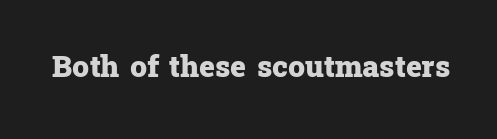
{"serif": "yes", "italic": "no", "bold": "yes", "weight": "heavy", "width": "normal", "stroke_contrast": "low", "x_height": "medium", "monospaced": "no", "underline": "no", "letter_spacing": "normal", "letter_spacing_em": 0.0, "glyph_px": 30}
